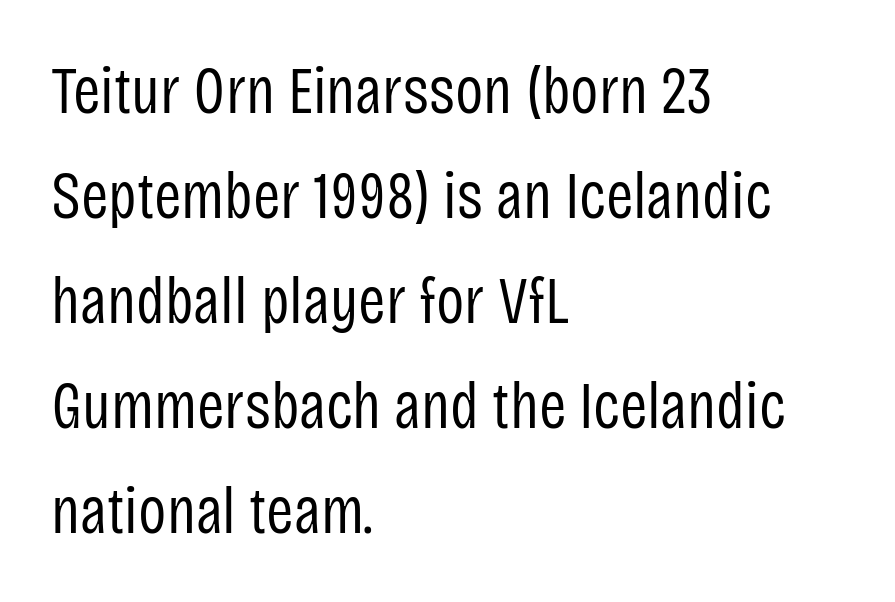
The image shows 66 px regular-weight, condensed sans-serif type, upright; set left-aligned, normal line spacing (1.59x), normal letter spacing, not underlined; low stroke contrast and a large x-height.
